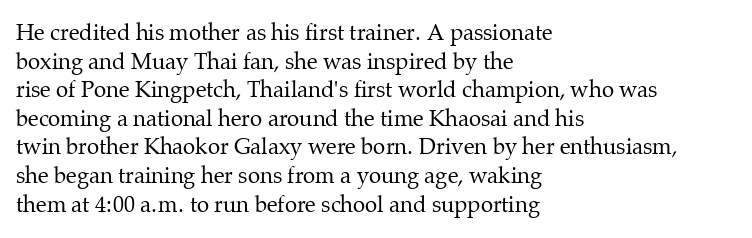
Check the space under the baseline: it is left empty. Characters follow at the spacing the type designer built in. These glyphs show unthickened strokes, regular width or finer. This is the regular roman posture of the typeface. A typesetter would call this leading conventional body-copy spacing. The compositor pushed each line to the left boundary.
